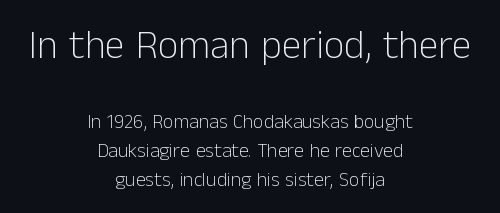
The type family on display is of the sans-serif kind. Glance below the letters and you will spot only blank space. A light-to-regular cut is what we see here. Students, note that the glyphs here touch the page at normal intervals.
